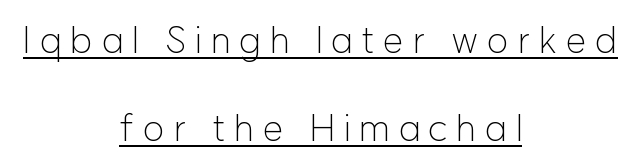
The image shows 37 px light sans-serif type, upright; set centered, loose line spacing (2.37x), unusually wide letter spacing (+0.24 em), underlined; low stroke contrast and a medium x-height.
